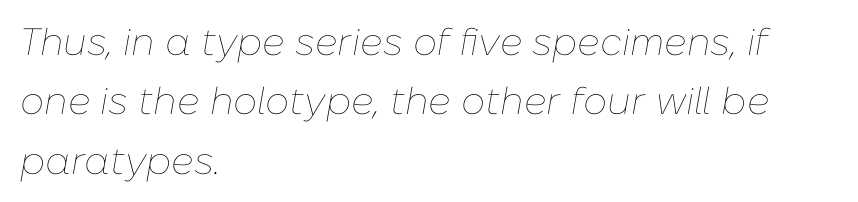
The image shows 38 px thin type, italic (leaning right); set left-aligned, normal line spacing (1.56x), normal letter spacing, not underlined; low stroke contrast and a medium x-height.
